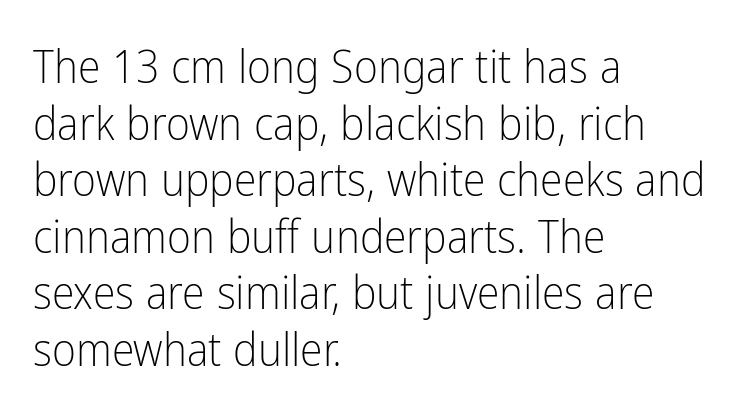
{"serif": "no", "italic": "no", "bold": "no", "weight": "light", "width": "condensed", "stroke_contrast": "low", "x_height": "medium", "monospaced": "no", "underline": "no", "align": "left", "line_spacing_ratio": 1.23, "letter_spacing": "normal", "letter_spacing_em": 0.0, "glyph_px": 46}
